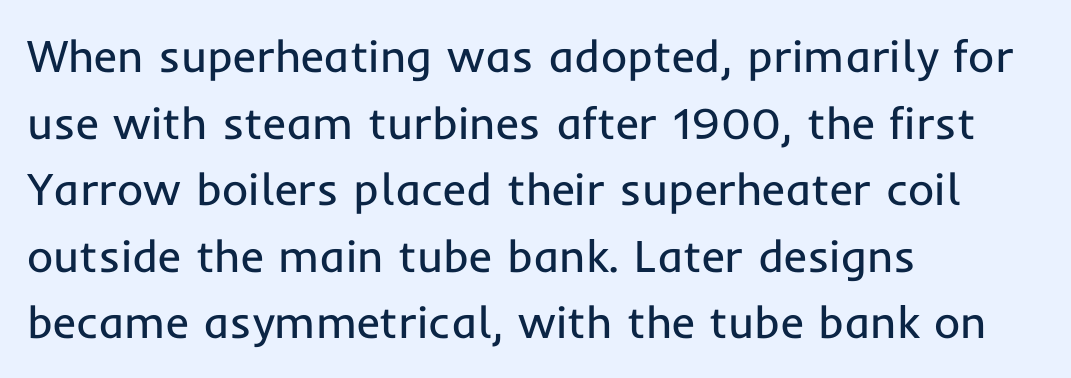
{"serif": "no", "italic": "no", "bold": "no", "weight": "regular", "width": "normal", "stroke_contrast": "low", "x_height": "medium", "monospaced": "no", "underline": "no", "align": "left", "line_spacing": "normal", "line_spacing_ratio": 1.48, "letter_spacing": "normal", "letter_spacing_em": 0.0, "glyph_px": 45}
